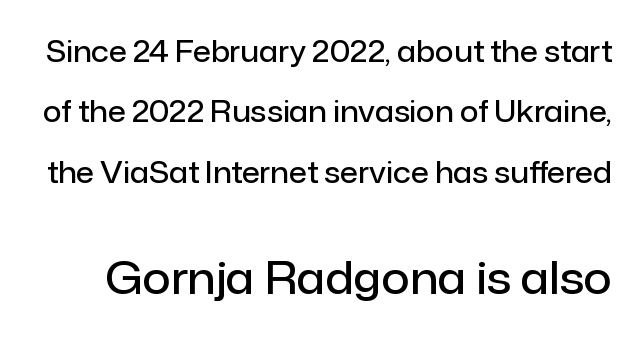
Q: Is the text bold? A: Semi-bold.
Q: Is the text italic (slanted)? A: No, it is upright.
Q: Is the typeface a serif or a sans-serif typeface? A: Sans-serif.
Q: Is the text underlined? A: No.
Q: Is the spacing between letters normal or unusually wide? A: Normal.
Q: Is the spacing between lines tight, normal or loose? A: Loose.
Q: Which block of text is set in a larger size, the first (top) or the second (bottom)? A: The second (bottom) one.
Q: Width (condensed, normal, or wide)? A: Normal.
Q: Stroke contrast? A: Low.
Q: x-height? A: Medium.
Q: Monospaced? A: No.
